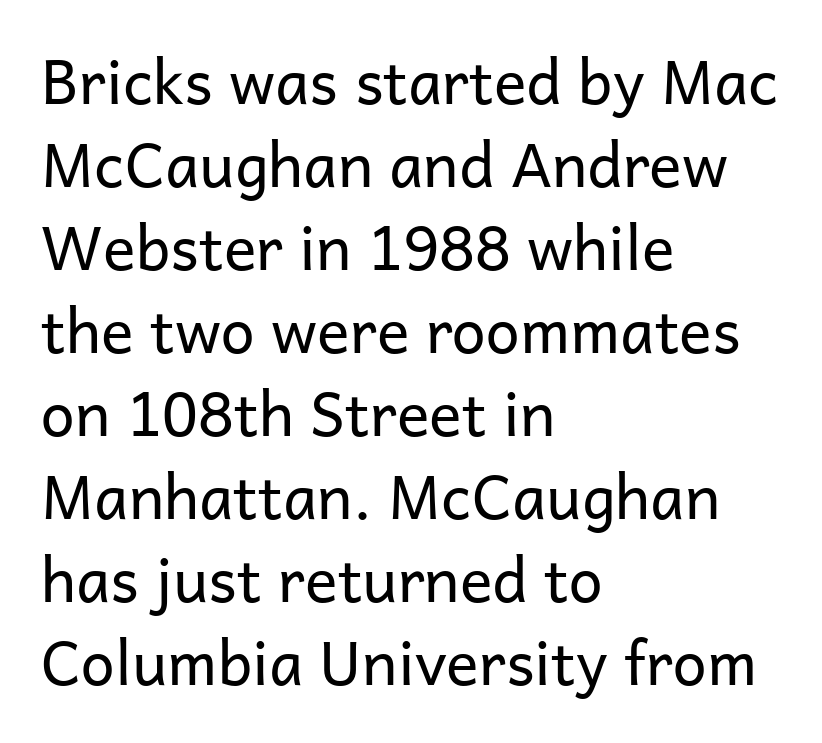
{"serif": "no", "italic": "no", "bold": "no", "weight": "regular", "width": "normal", "stroke_contrast": "low", "x_height": "medium", "monospaced": "no", "underline": "no", "align": "left", "line_spacing": "normal", "line_spacing_ratio": 1.36, "letter_spacing": "normal", "letter_spacing_em": 0.0, "glyph_px": 61}
